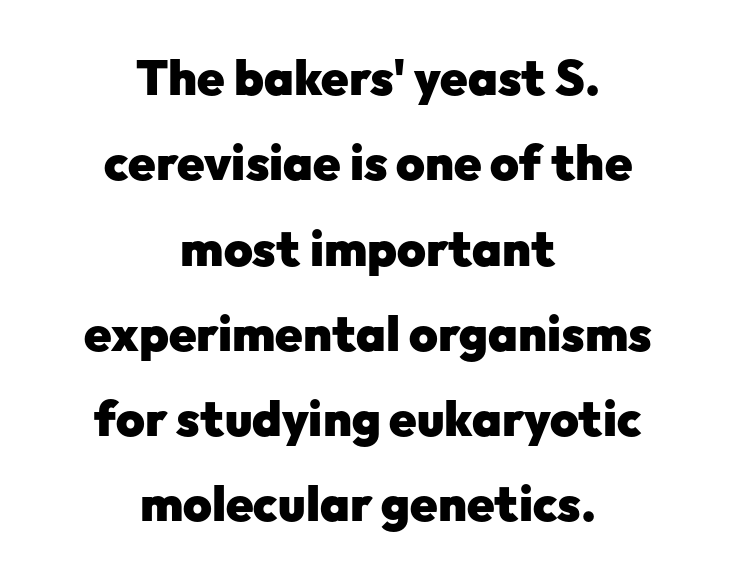
{"serif": "no", "italic": "no", "bold": "yes", "weight": "heavy", "width": "normal", "stroke_contrast": "low", "x_height": "medium", "monospaced": "no", "underline": "no", "align": "center", "line_spacing_ratio": 1.74, "letter_spacing": "normal", "letter_spacing_em": 0.0, "glyph_px": 49}
